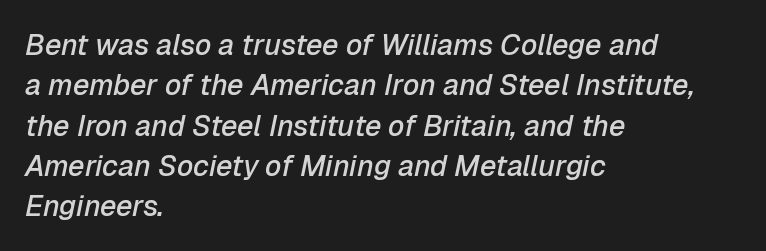
{"italic": "yes", "lean": "right", "slant_degrees": 12, "bold": "semi", "weight": "semibold", "width": "normal", "stroke_contrast": "low", "x_height": "medium", "monospaced": "no", "underline": "no", "align": "left", "line_spacing": "normal", "line_spacing_ratio": 1.39, "letter_spacing": "normal", "letter_spacing_em": 0.0, "glyph_px": 29}
